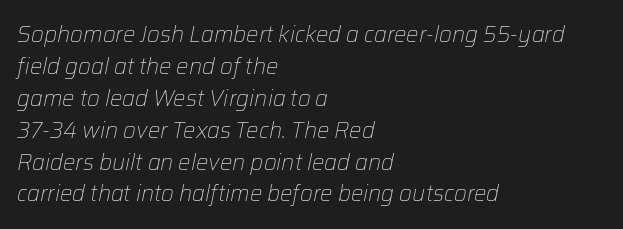
Q: Is the text bold? A: No.
Q: Is the text italic (slanted)? A: Yes, it leans right by about 12 degrees.
Q: Is the text underlined? A: No.
Q: How is the paragraph aligned? A: Left-aligned.
Q: Is the spacing between letters normal or unusually wide? A: Normal.
Q: Is the spacing between lines tight, normal or loose? A: Normal.
